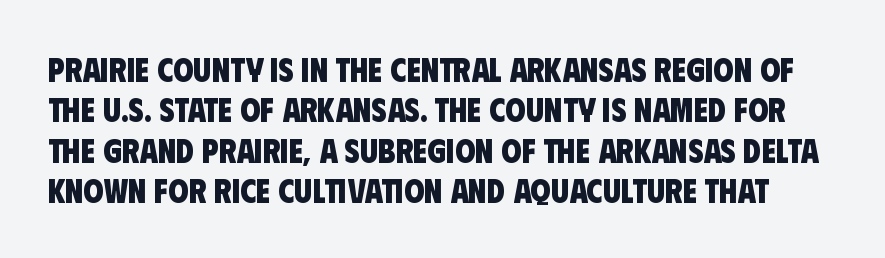
The image shows 33 px heavy, condensed sans-serif type; set line spacing 1.22x, normal letter spacing, not underlined; low stroke contrast and a large x-height.
